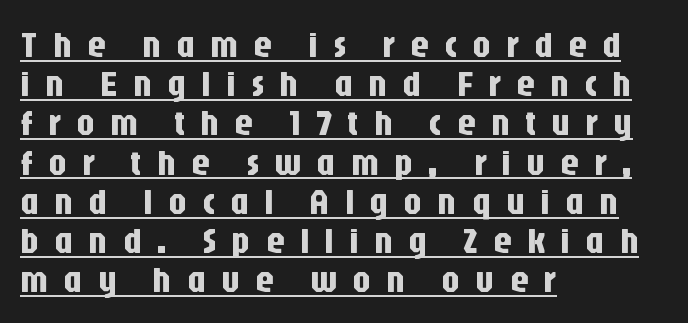
The image shows 37 px condensed sans-serif type, upright; set left-aligned, tight line spacing (1.06x), unusually wide letter spacing (+0.4 em), underlined; low stroke contrast and a large x-height.
